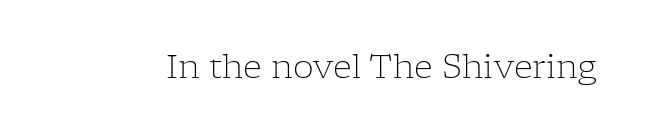
Between one letter and the next there's only the usual sliver of space. Rendered with straight, roman letterforms. The designer went with a serif here, giving each stem small feet. Quick note: underline off. Stroke thickness stays within the range of a standard reading face or lighter.
